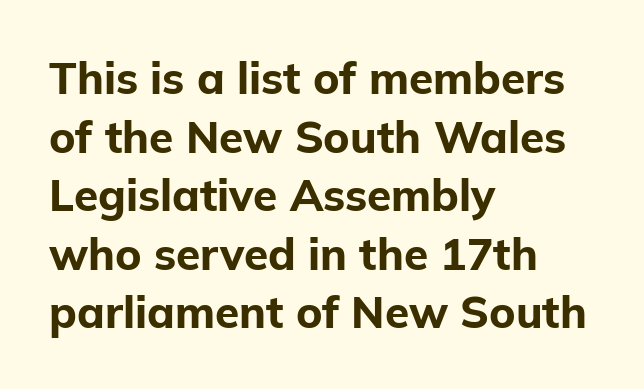
Q: Is the text bold? A: Yes.
Q: Is the text italic (slanted)? A: No, it is upright.
Q: Is the typeface a serif or a sans-serif typeface? A: Sans-serif.
Q: Is the text underlined? A: No.
Q: How is the paragraph aligned? A: Left-aligned.
Q: Is the spacing between letters normal or unusually wide? A: Normal.
Q: Is the spacing between lines tight, normal or loose? A: Normal.
Q: Width (condensed, normal, or wide)? A: Normal.
Q: Stroke contrast? A: Low.
Q: x-height? A: Medium.
Q: Monospaced? A: No.
